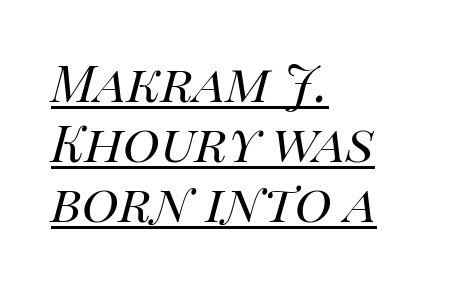
{"italic": "yes", "lean": "right", "slant_degrees": 14, "bold": "no", "weight": "regular", "width": "normal", "stroke_contrast": "high", "x_height": "large", "monospaced": "no", "underline": "yes", "align": "left", "line_spacing": "tight", "line_spacing_ratio": 0.95, "letter_spacing": "normal", "letter_spacing_em": 0.0, "glyph_px": 63}
